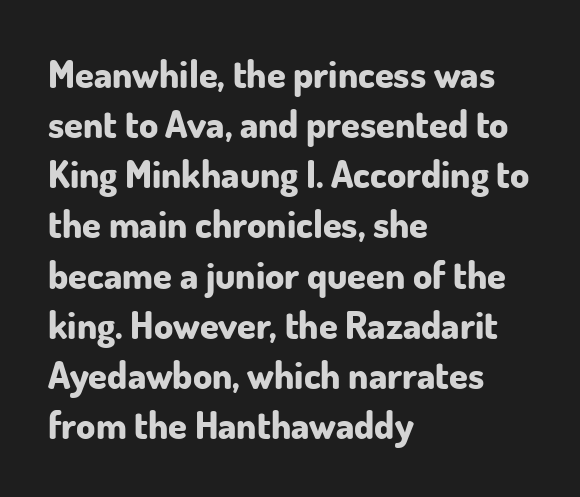
The image shows 38 px bold sans-serif type, upright; set left-aligned, normal line spacing (1.32x), normal letter spacing, not underlined; low stroke contrast and a small x-height.
